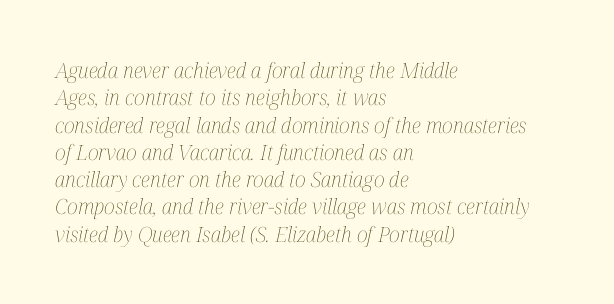
Q: Is the text bold? A: No.
Q: Is the text italic (slanted)? A: Yes, it leans right by about 12 degrees.
Q: Is the text underlined? A: No.
Q: How is the paragraph aligned? A: Left-aligned.
Q: Is the spacing between letters normal or unusually wide? A: Normal.
Q: Is the spacing between lines tight, normal or loose? A: Normal.
